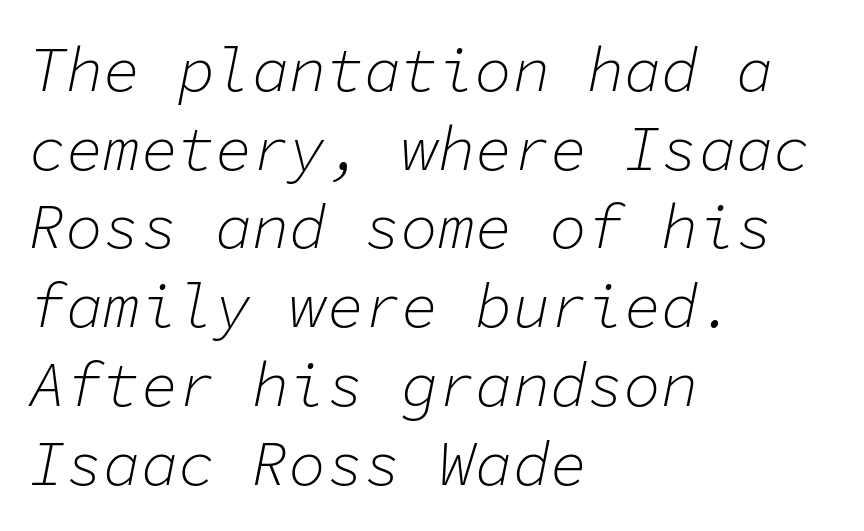
Evenly set lines give the paragraph a standard silhouette. Which margin do the lines hug? The left one — the right edge is uneven. Check the space under the baseline: it is left empty. The rendering uses typewriter-style spacing with identical character cells. Counters stay open thanks to moderate or lighter strokes. The glyphs look as if they've been sheared to an angle.
